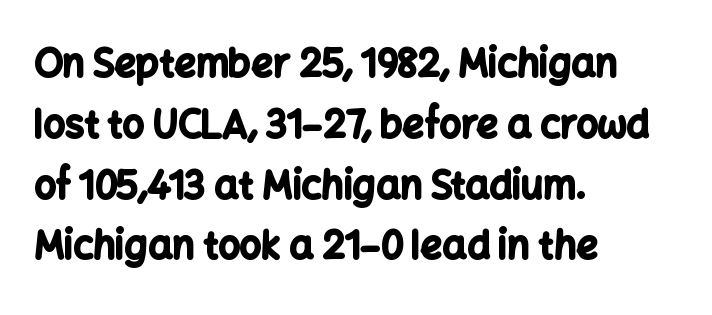
{"serif": "no", "italic": "no", "bold": "yes", "weight": "bold", "width": "normal", "stroke_contrast": "low", "x_height": "medium", "monospaced": "no", "underline": "no", "align": "left", "line_spacing": "normal", "line_spacing_ratio": 1.6, "letter_spacing": "normal", "letter_spacing_em": 0.0, "glyph_px": 38}
